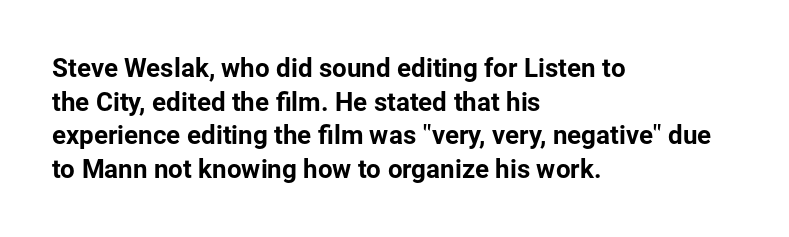
The zone under the glyphs is completely vacant. Line starts are locked; line ends wander. Look at the tracking — it's just the regular setting, nothing added. Horizontal bands of white between lines are of average thickness.
